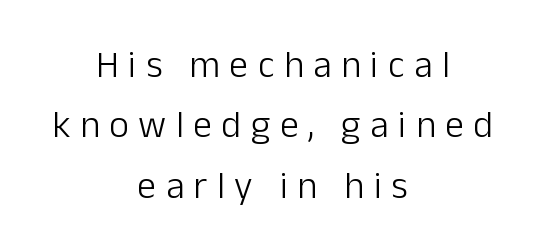
Italic? Not at all — the glyphs are vertical. Weight class: somewhere from thin through regular. The glyphs in this specimen are sans serif. Leftover space on each line is divided equally before and after the words.
